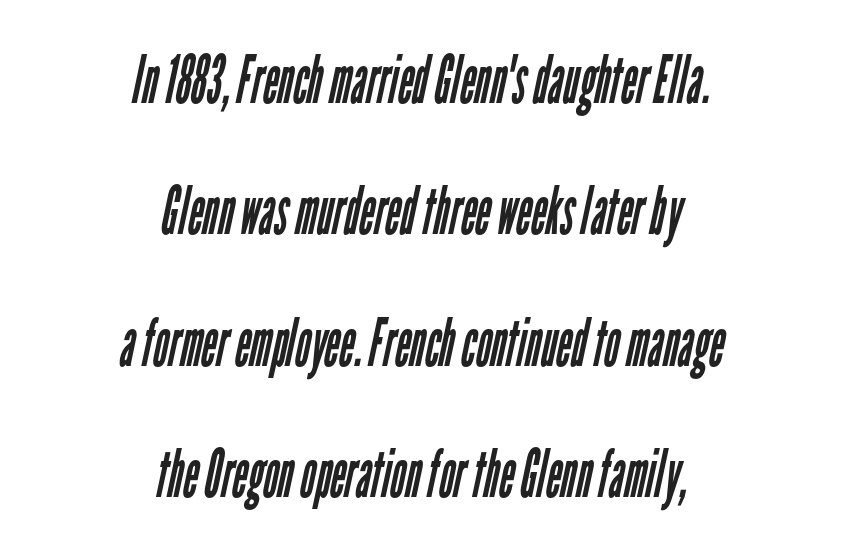
The image shows 66 px regular-weight, condensed sans-serif type; set centered, loose line spacing (1.99x), normal letter spacing, not underlined; low stroke contrast and a medium x-height.
